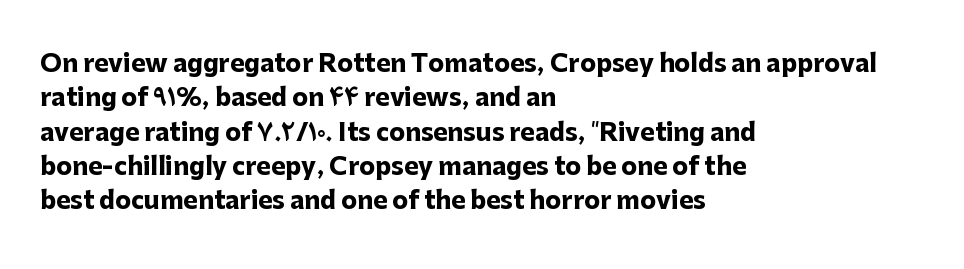
{"italic": "no", "bold": "yes", "underline": "no", "align": "left", "line_spacing": "normal", "line_spacing_ratio": 1.43, "letter_spacing": "normal", "letter_spacing_em": 0.0, "glyph_px": 24}
